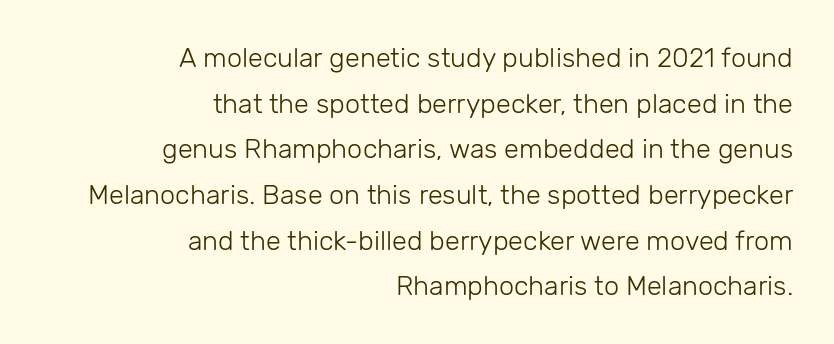
The image shows 27 px text type, upright; set right-aligned, normal line spacing (1.69x), normal letter spacing, not underlined.
